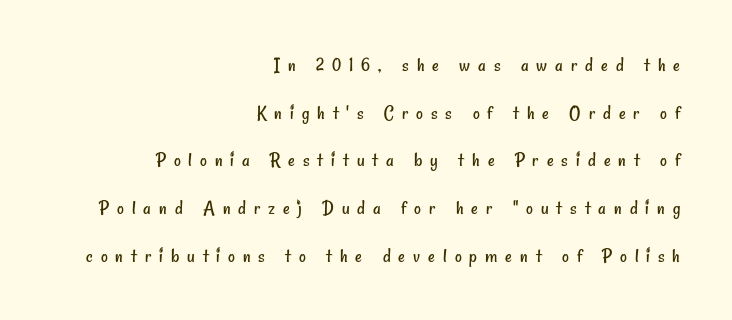
{"bold": "no", "underline": "no", "align": "right", "line_spacing": "loose", "line_spacing_ratio": 2.27, "letter_spacing": "wide", "letter_spacing_em": 0.38, "glyph_px": 21}
